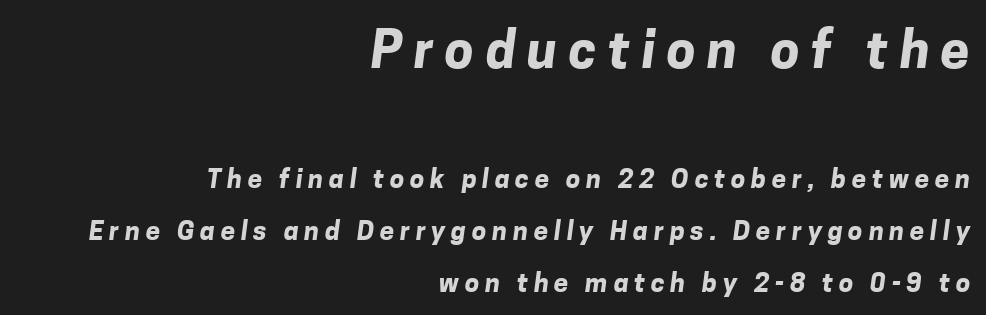
Q: Is the text bold? A: Yes.
Q: Is the typeface a serif or a sans-serif typeface? A: Sans-serif.
Q: Is the text underlined? A: No.
Q: How is the paragraph aligned? A: Right-aligned.
Q: Is the spacing between letters normal or unusually wide? A: Unusually wide.
Q: Is the spacing between lines tight, normal or loose? A: Loose.
Q: Which block of text is set in a larger size, the first (top) or the second (bottom)? A: The first (top) one.
Q: Width (condensed, normal, or wide)? A: Normal.
Q: Stroke contrast? A: Low.
Q: x-height? A: Medium.
Q: Monospaced? A: No.
